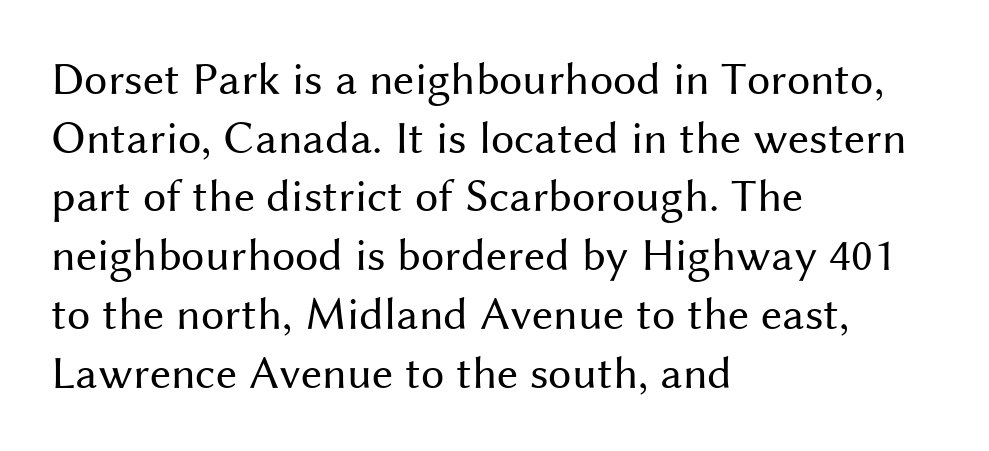
A typesetter would call this proportional, since set widths differ per character. Check where the strokes stop: nothing finishes them off — pure sans. Rule under the text: the space is simply empty. The lines in this sample share a left origin and differ only in where they stop.
